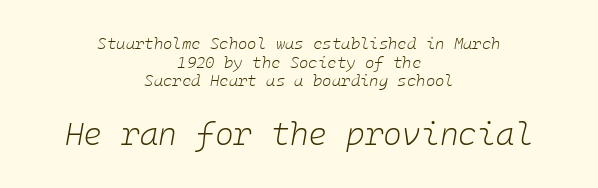
The rag falls on both sides of this text block equally. An italicized treatment has been applied to the whole sample. Nobody touched the tracking dial on this one. Honestly, there is no underline to notice here at all. Note: smaller setting up top, larger setting below.
